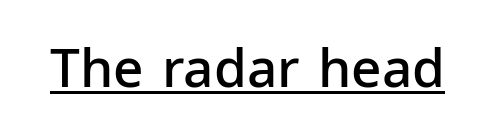
{"serif": "no", "italic": "no", "bold": "semi", "weight": "semibold", "width": "normal", "stroke_contrast": "low", "x_height": "medium", "monospaced": "no", "underline": "yes", "letter_spacing": "normal", "letter_spacing_em": 0.0, "glyph_px": 53}
